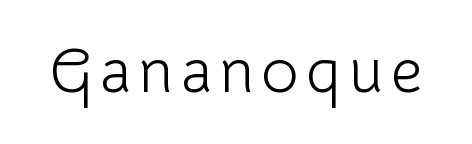
Q: Is the text bold? A: No.
Q: Is the text italic (slanted)? A: No, it is upright.
Q: Is the typeface a serif or a sans-serif typeface? A: Sans-serif.
Q: Is the text underlined? A: No.
Q: Width (condensed, normal, or wide)? A: Normal.
Q: Stroke contrast? A: Low.
Q: x-height? A: Medium.
Q: Monospaced? A: No.
